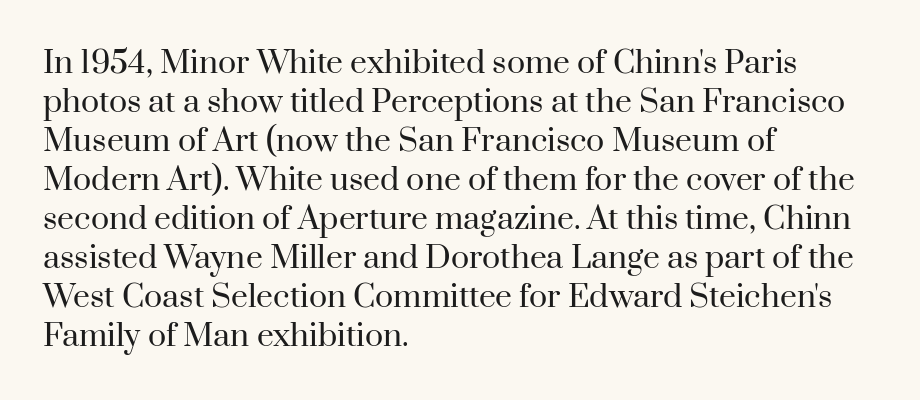
Q: Is the text bold? A: No.
Q: Is the text italic (slanted)? A: No, it is upright.
Q: Is the typeface a serif or a sans-serif typeface? A: Serif.
Q: Is the text underlined? A: No.
Q: How is the paragraph aligned? A: Left-aligned.
Q: Is the spacing between letters normal or unusually wide? A: Normal.
Q: Is the spacing between lines tight, normal or loose? A: Normal.
Q: Width (condensed, normal, or wide)? A: Normal.
Q: Stroke contrast? A: High.
Q: x-height? A: Small.
Q: Monospaced? A: No.
